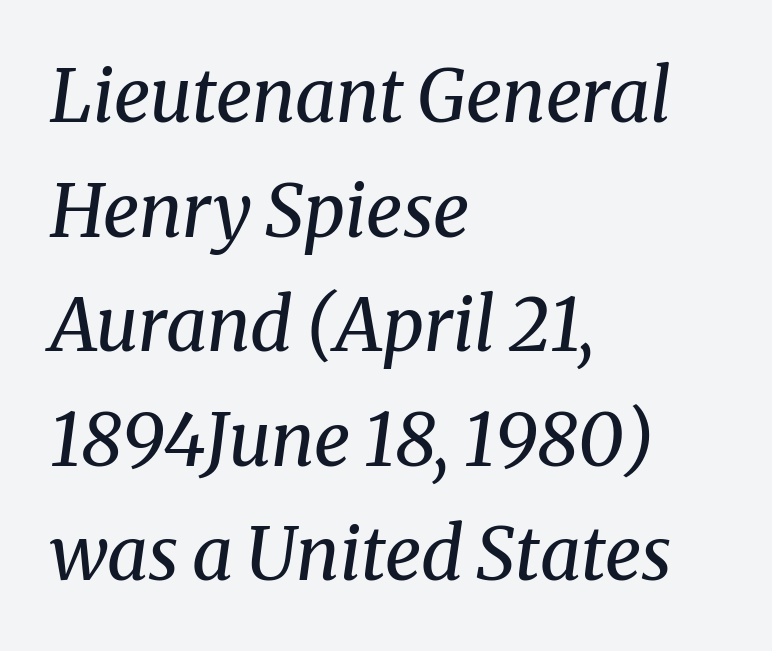
The block of text has a typical density, with ordinary space between rows. This sample uses an oblique cut, with every glyph tilted off the vertical. These lines are rendered in a variable-pitch font. The ragged edge is on the right, which tells us the setting is flush left.
